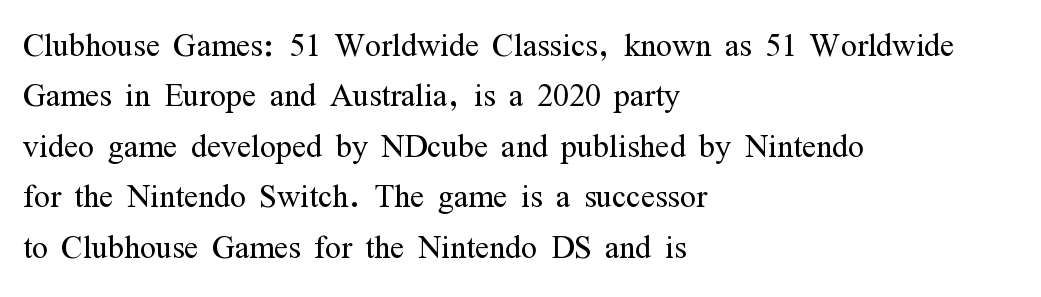
The image shows 42 px light, condensed serif type, upright; set left-aligned, line spacing 1.2x, normal letter spacing, not underlined; medium stroke contrast and a medium x-height.
